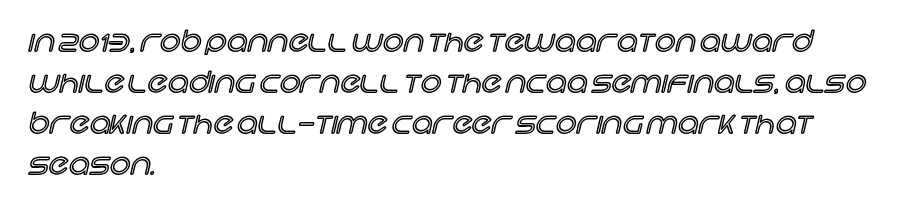
{"width": "normal", "x_height": "large", "monospaced": "no", "underline": "no", "align": "left", "line_spacing": "normal", "line_spacing_ratio": 1.41, "letter_spacing": "normal", "letter_spacing_em": 0.0, "glyph_px": 29}
